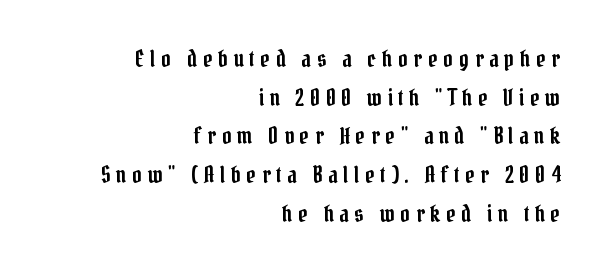
Q: Is the text italic (slanted)? A: No, it is upright.
Q: Is the text underlined? A: No.
Q: How is the paragraph aligned? A: Right-aligned.
Q: Is the spacing between letters normal or unusually wide? A: Unusually wide.
Q: Is the spacing between lines tight, normal or loose? A: Normal.
